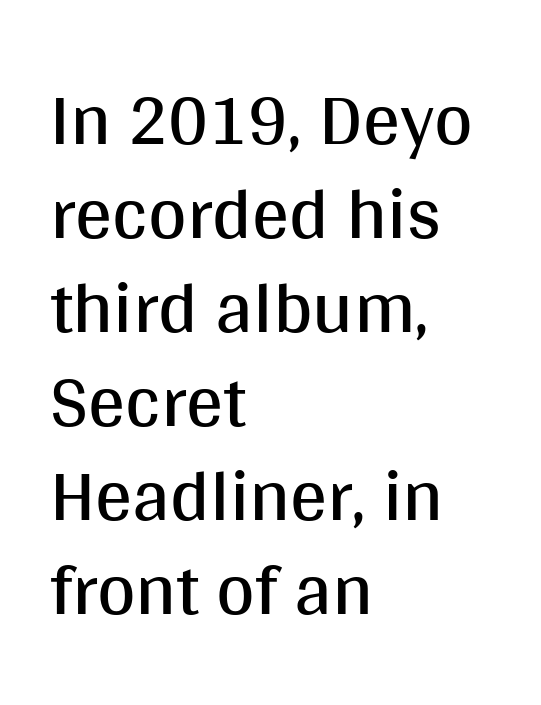
Proportional: the letters do not fall into vertical columns. Every character sits straight up, as roman type does. Summary of vertical rhythm: regular, with standard interline spacing. There is no visible air inserted between adjacent glyphs.
